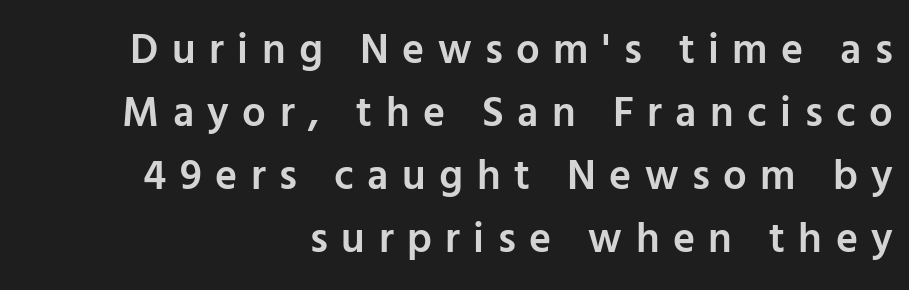
The setting favours the right margin, as signatures and pull-quotes sometimes do. The axis of the letterforms is exactly vertical. Plain, unruled lines of type. Does the type have serifs? No, each stem ends abruptly. The space between consecutive lines is moderate.
